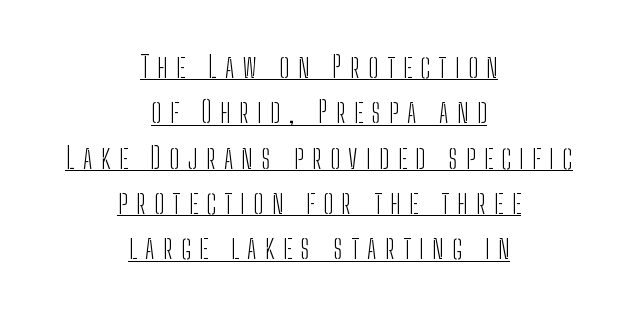
Q: Is the text bold? A: No.
Q: Is the text italic (slanted)? A: No, it is upright.
Q: Is the typeface a serif or a sans-serif typeface? A: Sans-serif.
Q: Is the text underlined? A: Yes.
Q: How is the paragraph aligned? A: Centered.
Q: Is the spacing between letters normal or unusually wide? A: Unusually wide.
Q: Is the spacing between lines tight, normal or loose? A: Normal.
Q: Width (condensed, normal, or wide)? A: Condensed.
Q: Stroke contrast? A: Low.
Q: x-height? A: Medium.
Q: Monospaced? A: No.
